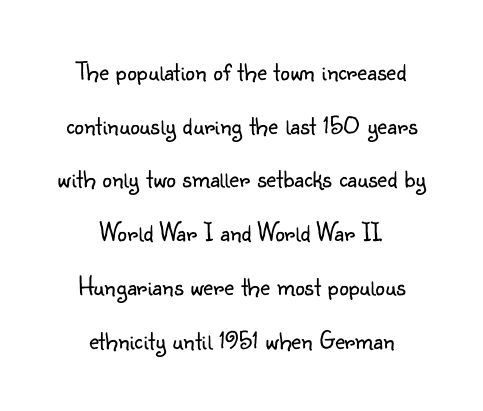
The image shows 27 px text type, upright; set centered, loose line spacing (1.99x), normal letter spacing, not underlined.
